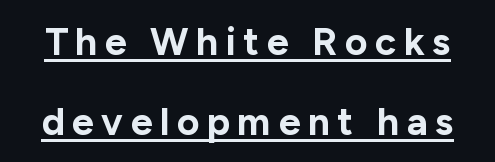
{"serif": "no", "italic": "no", "bold": "yes", "weight": "bold", "width": "normal", "stroke_contrast": "low", "x_height": "medium", "monospaced": "no", "underline": "yes", "line_spacing": "loose", "line_spacing_ratio": 2.05, "glyph_px": 39}
